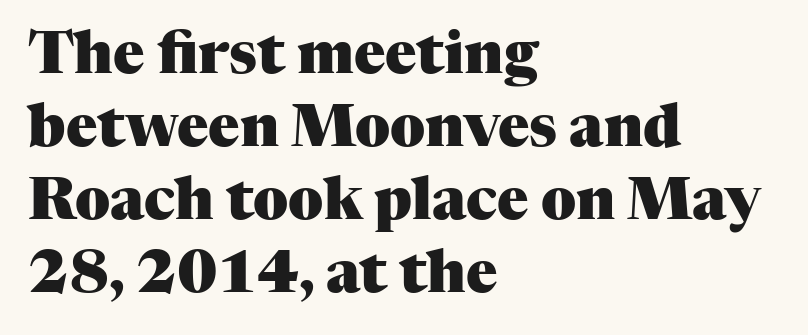
Q: Is the text bold? A: Yes.
Q: Is the text italic (slanted)? A: No, it is upright.
Q: Is the typeface a serif or a sans-serif typeface? A: Serif.
Q: Is the text underlined? A: No.
Q: How is the paragraph aligned? A: Left-aligned.
Q: Is the spacing between letters normal or unusually wide? A: Normal.
Q: Is the spacing between lines tight, normal or loose? A: Normal.
Q: Width (condensed, normal, or wide)? A: Normal.
Q: Stroke contrast? A: Medium.
Q: x-height? A: Medium.
Q: Monospaced? A: No.
